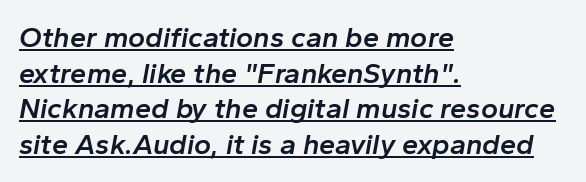
A typographer would call this underscored text. Slanted lettering throughout. I'd describe the lettering as semibold — firm but not a full bold. Proportional: the letters do not fall into vertical columns. Glyph-to-glyph distance matches everyday printed text.
